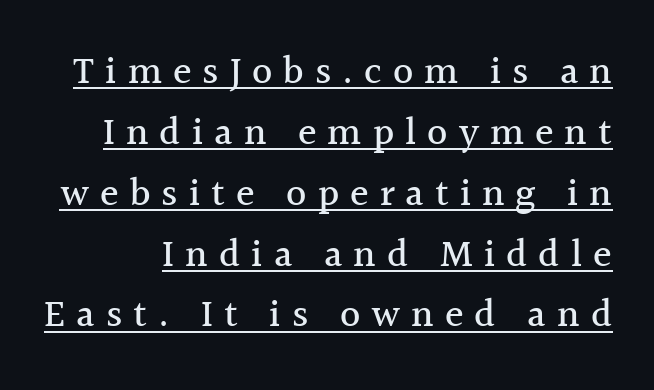
Q: Is the text italic (slanted)? A: No, it is upright.
Q: Is the typeface a serif or a sans-serif typeface? A: Serif.
Q: Is the text underlined? A: Yes.
Q: Is the spacing between letters normal or unusually wide? A: Unusually wide.
Q: Is the spacing between lines tight, normal or loose? A: Normal.
Q: Width (condensed, normal, or wide)? A: Normal.
Q: x-height? A: Medium.
Q: Monospaced? A: No.
